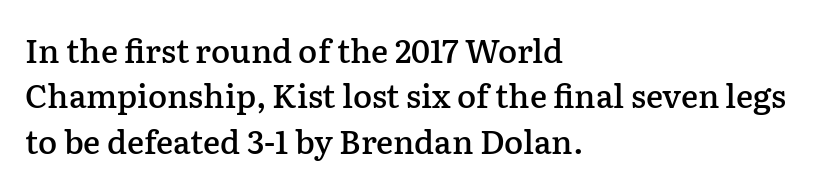
Inter-character spacing is left at the font's built-in metrics. The typesetting leans somewhat heavy: a semibold. Vertical strokes here are truly vertical. The designer went with a serif here, giving each stem small feet. Left-aligned paragraph, ragged on the right. The passage shown stacks its lines at a standard gap.
